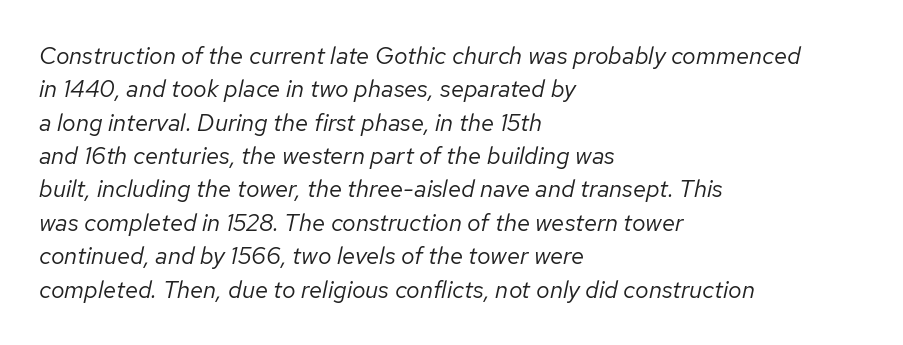
Q: Is the text bold? A: No.
Q: Is the text italic (slanted)? A: Yes, it leans right by about 12 degrees.
Q: Is the text underlined? A: No.
Q: How is the paragraph aligned? A: Left-aligned.
Q: Is the spacing between letters normal or unusually wide? A: Normal.
Q: Is the spacing between lines tight, normal or loose? A: Normal.
